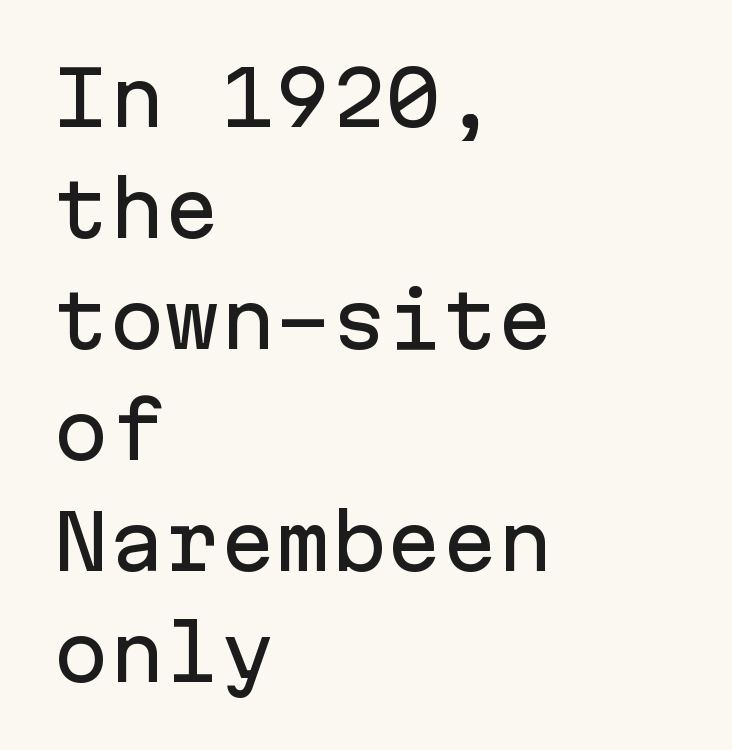
{"serif": "no", "italic": "no", "width": "normal", "stroke_contrast": "low", "x_height": "medium", "monospaced": "yes", "underline": "no", "align": "left", "line_spacing": "normal", "line_spacing_ratio": 1.5, "letter_spacing": "normal", "letter_spacing_em": 0.0, "glyph_px": 74}
